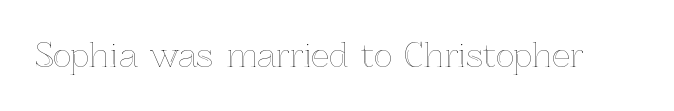
Q: Is the text italic (slanted)? A: No, it is upright.
Q: Is the text underlined? A: No.
Q: Is the spacing between letters normal or unusually wide? A: Normal.
Q: Width (condensed, normal, or wide)? A: Normal.
Q: x-height? A: Medium.
Q: Monospaced? A: No.
